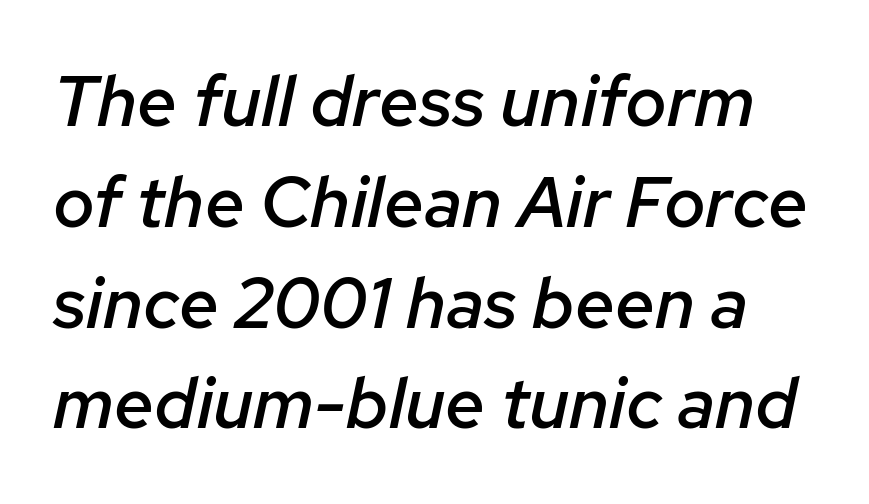
The image shows 71 px semibold type, italic (leaning right); set normal line spacing (1.42x), normal letter spacing, not underlined; low stroke contrast and a medium x-height.
